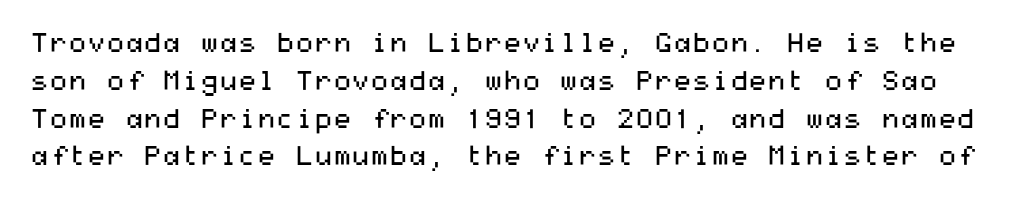
The image shows 27 px text type, upright; set normal line spacing (1.4x), normal letter spacing, not underlined.
